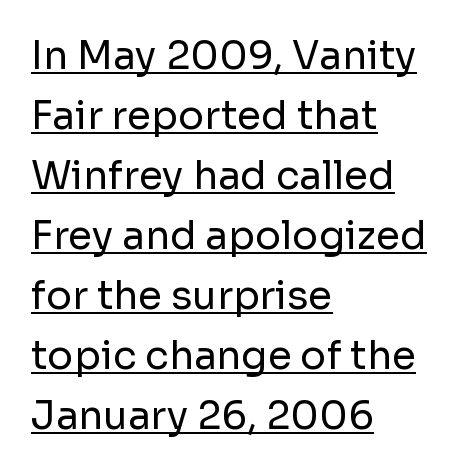
The image shows 39 px regular-weight sans-serif type, upright; set left-aligned, normal line spacing (1.54x), normal letter spacing, underlined; low stroke contrast and a medium x-height.
